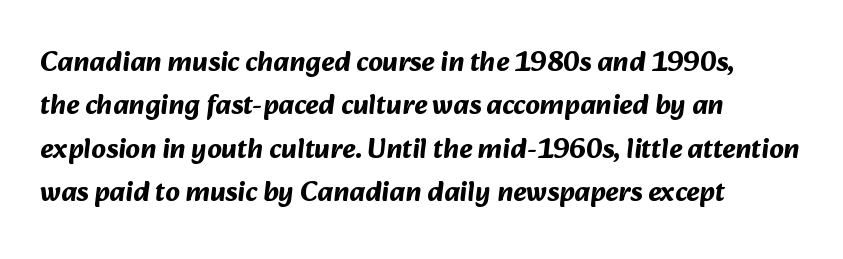
Leftover space on each line is placed entirely after the last word. What's the leading like? Ordinary, nothing unusual. The passage shown is typed in a proportional face where columns would drift. This rendering employs a face without finishing strokes, i.e., a sans-serif. Pretty heavy lettering here — definitely bold.
